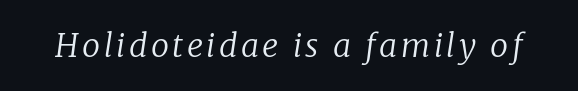
Q: Is the text bold? A: No.
Q: Is the text italic (slanted)? A: Yes, it leans right by about 8 degrees.
Q: Is the typeface a serif or a sans-serif typeface? A: Serif.
Q: Is the text underlined? A: No.
Q: Width (condensed, normal, or wide)? A: Normal.
Q: Stroke contrast? A: Low.
Q: x-height? A: Medium.
Q: Monospaced? A: No.
